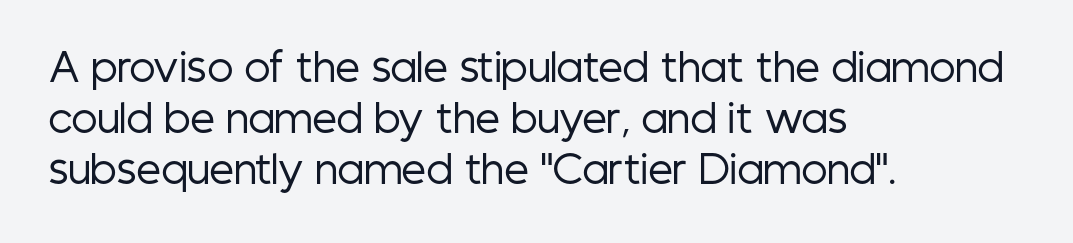
{"serif": "no", "italic": "no", "bold": "no", "weight": "regular", "width": "condensed", "stroke_contrast": "low", "x_height": "medium", "monospaced": "no", "underline": "no", "align": "left", "line_spacing": "normal", "line_spacing_ratio": 1.31, "letter_spacing": "normal", "letter_spacing_em": 0.0, "glyph_px": 39}
